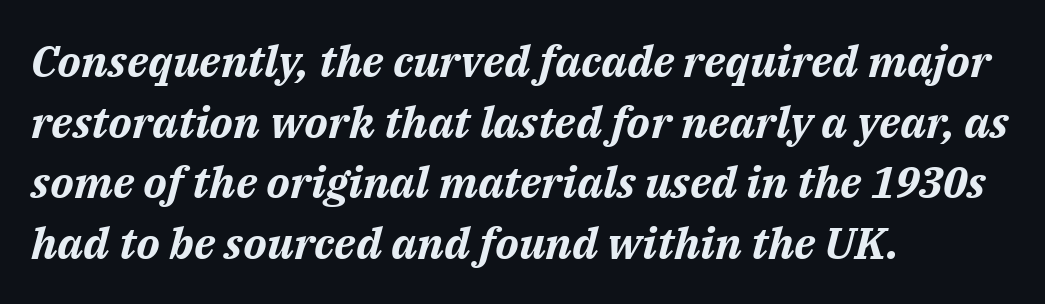
{"italic": "yes", "lean": "right", "slant_degrees": 14, "bold": "yes", "weight": "bold", "width": "normal", "stroke_contrast": "medium", "x_height": "medium", "monospaced": "no", "underline": "no", "align": "left", "line_spacing": "normal", "line_spacing_ratio": 1.38, "letter_spacing": "normal", "letter_spacing_em": 0.0, "glyph_px": 44}
